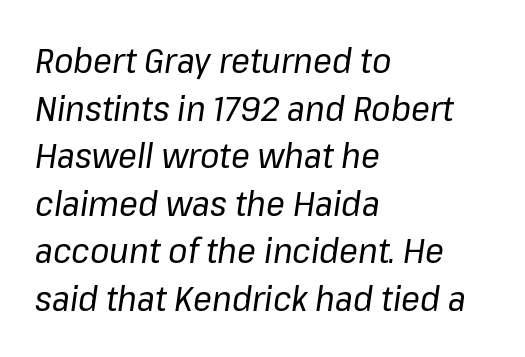
{"italic": "yes", "lean": "right", "slant_degrees": 8, "bold": "no", "weight": "regular", "width": "normal", "stroke_contrast": "low", "x_height": "medium", "monospaced": "no", "underline": "no", "align": "left", "line_spacing": "normal", "line_spacing_ratio": 1.36, "letter_spacing": "normal", "letter_spacing_em": 0.0, "glyph_px": 35}
